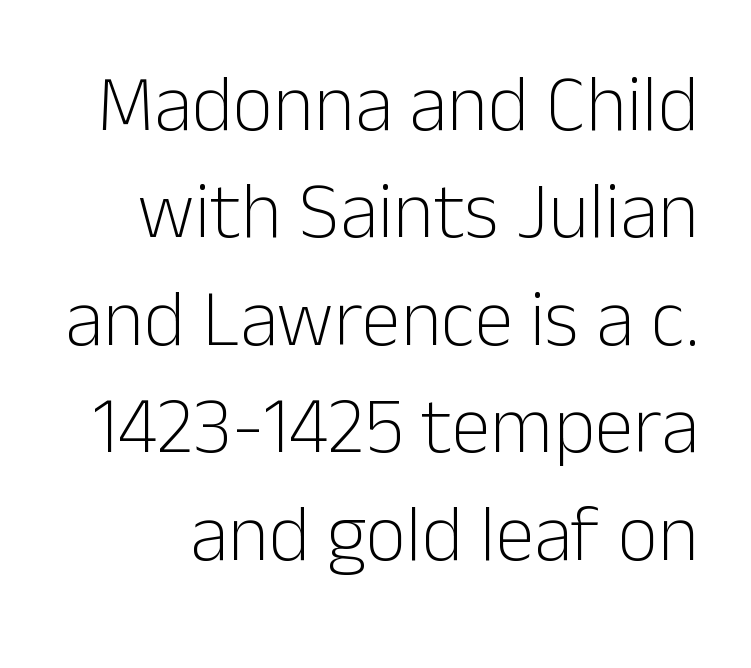
The letters advance in unequal steps, a hallmark of proportional type. Quick note: interline space is typical. Glyph-to-glyph distance matches everyday printed text. Nope, not italic — everything's standing straight. This reads as an unemphasized weight, regular at the heaviest. The passage shown is not underscored anywhere.
